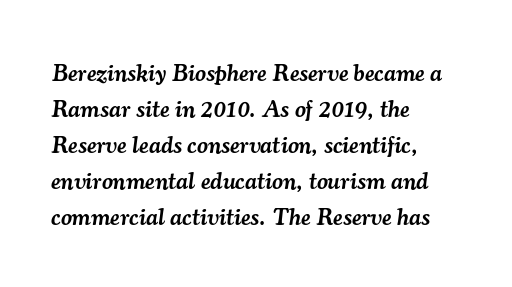
Q: Is the text bold? A: Semi-bold.
Q: Is the text italic (slanted)? A: Yes, it leans right by about 7 degrees.
Q: Is the text underlined? A: No.
Q: How is the paragraph aligned? A: Left-aligned.
Q: Is the spacing between letters normal or unusually wide? A: Normal.
Q: Is the spacing between lines tight, normal or loose? A: Normal.
